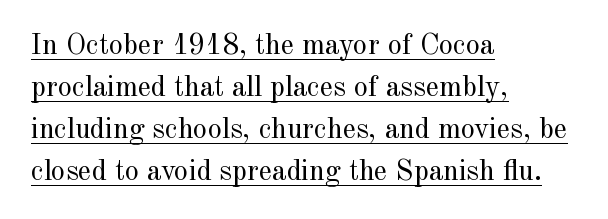
Whoever set this chose a conventional vertical rhythm. Each letter's strokes conclude with small projecting serifs. This sample uses plain, unmodified letter spacing. Quick note: not italic, upright.
